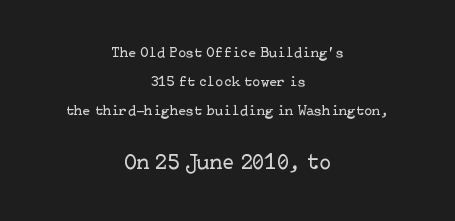
{"italic": "no", "bold": "no", "underline": "no", "align": "center", "line_spacing": "loose", "line_spacing_ratio": 1.95, "letter_spacing": "normal", "letter_spacing_em": 0.0, "larger_block": "second", "size_ratio": 1.47, "glyph_px": 22}
